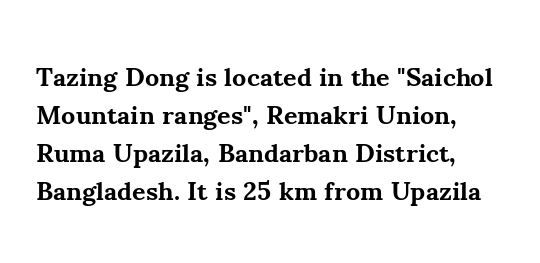
Q: Is the text bold? A: Yes.
Q: Is the text italic (slanted)? A: No, it is upright.
Q: Is the text underlined? A: No.
Q: How is the paragraph aligned? A: Left-aligned.
Q: Is the spacing between letters normal or unusually wide? A: Normal.
Q: Is the spacing between lines tight, normal or loose? A: Normal.
